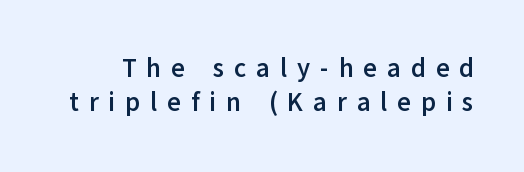
{"italic": "no", "bold": "yes", "underline": "no", "line_spacing": "normal", "line_spacing_ratio": 1.32, "letter_spacing": "wide", "letter_spacing_em": 0.38, "glyph_px": 26}
